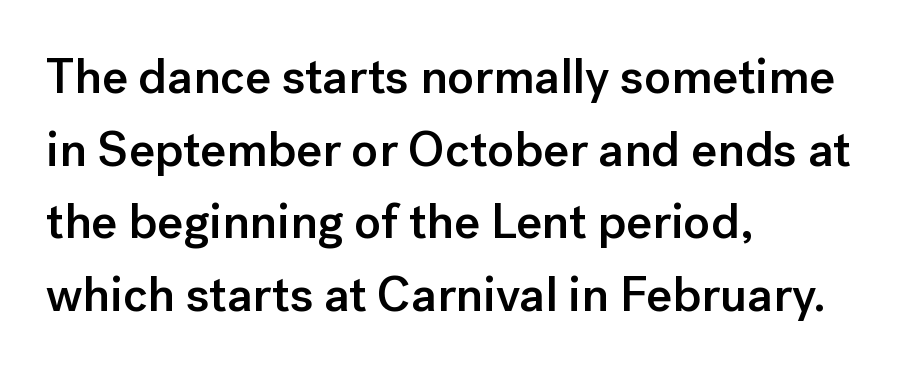
The image shows 49 px semibold sans-serif type, upright; set left-aligned, normal line spacing (1.48x), normal letter spacing, not underlined; low stroke contrast and a medium x-height.
